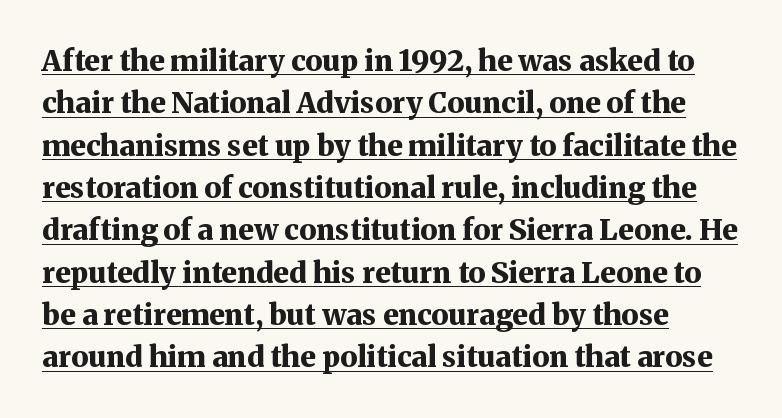
Q: Is the text bold? A: Yes.
Q: Is the text italic (slanted)? A: No, it is upright.
Q: Is the typeface a serif or a sans-serif typeface? A: Serif.
Q: Is the text underlined? A: Yes.
Q: How is the paragraph aligned? A: Left-aligned.
Q: Is the spacing between letters normal or unusually wide? A: Normal.
Q: Is the spacing between lines tight, normal or loose? A: Normal.
Q: Width (condensed, normal, or wide)? A: Normal.
Q: Stroke contrast? A: Medium.
Q: x-height? A: Medium.
Q: Monospaced? A: No.
